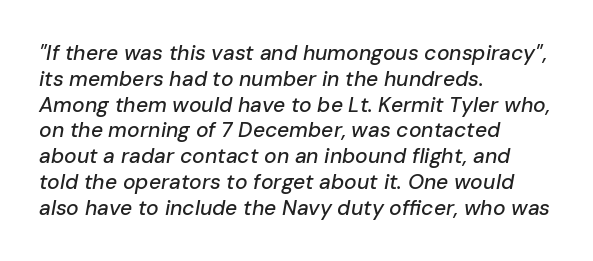
{"italic": "yes", "lean": "right", "slant_degrees": 10, "underline": "no", "align": "left", "line_spacing_ratio": 1.23, "letter_spacing": "normal", "letter_spacing_em": 0.0, "glyph_px": 21}
